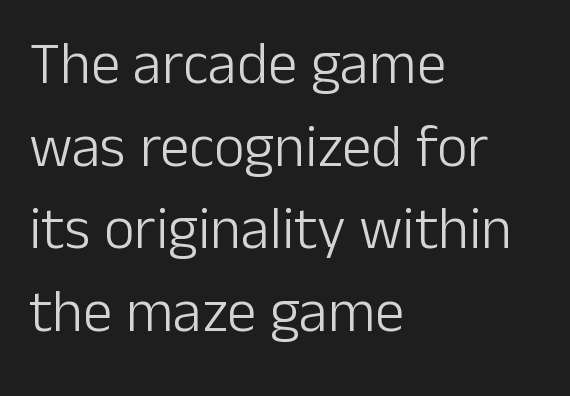
Honestly, there is no underline to notice here at all. The letterforms sit shoulder to shoulder at normal distance. Is this a heavy cut? Hardly; it is regular or lighter. Posture: upright roman. Proportional: the letters do not fall into vertical columns.
